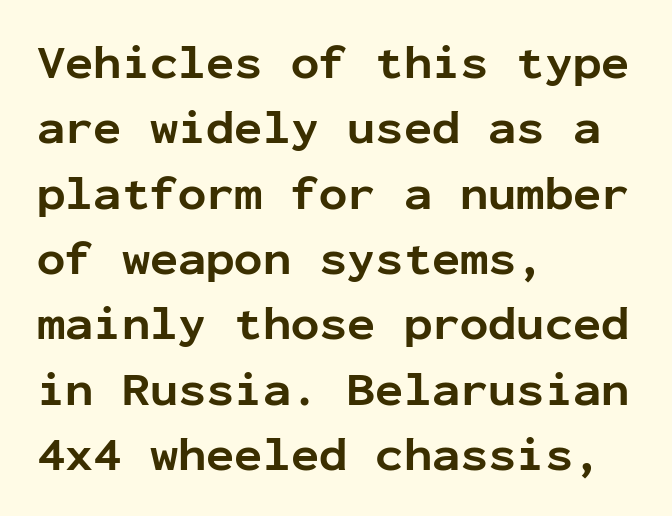
Q: Is the text bold? A: Yes.
Q: Is the text italic (slanted)? A: No, it is upright.
Q: Is the typeface a serif or a sans-serif typeface? A: Sans-serif.
Q: Is the text underlined? A: No.
Q: How is the paragraph aligned? A: Left-aligned.
Q: Is the spacing between letters normal or unusually wide? A: Normal.
Q: Is the spacing between lines tight, normal or loose? A: Normal.
Q: Width (condensed, normal, or wide)? A: Normal.
Q: Stroke contrast? A: Low.
Q: x-height? A: Medium.
Q: Monospaced? A: Yes.
